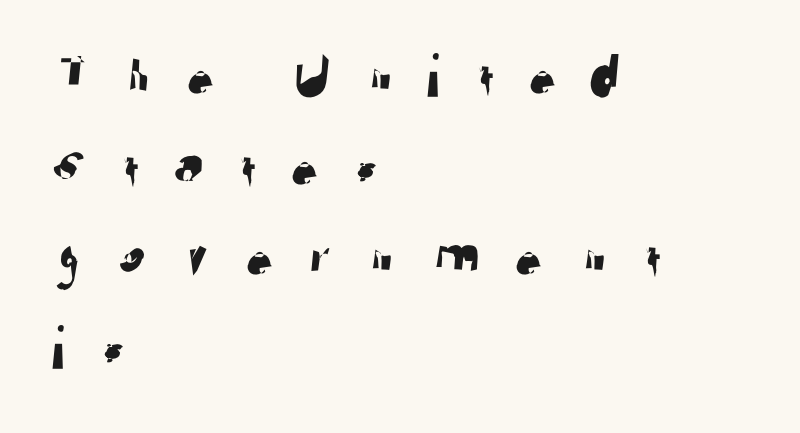
{"serif": "no", "width": "normal", "stroke_contrast": "low", "x_height": "medium", "monospaced": "no", "underline": "no", "align": "left", "line_spacing": "normal", "line_spacing_ratio": 1.46, "letter_spacing": "wide", "letter_spacing_em": 0.48, "glyph_px": 62}
